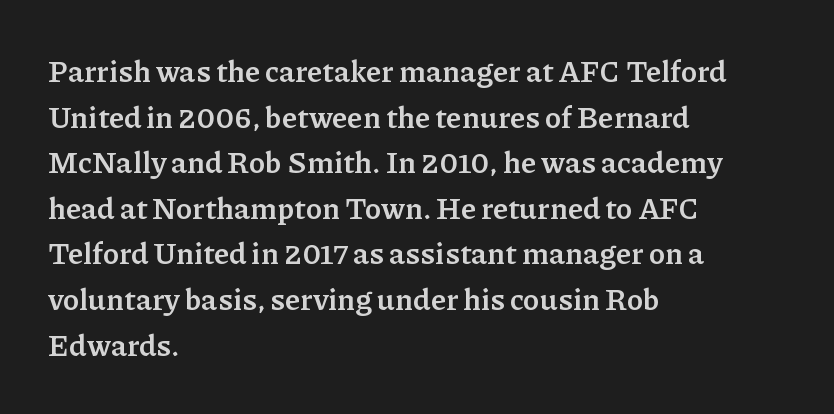
Evenly set lines give the paragraph a standard silhouette. Upright lettering throughout. This sample has the flowing, uneven cadence of proportional lettering. Type style note: has serifs. Letters rest on an invisible, unmarked baseline.
